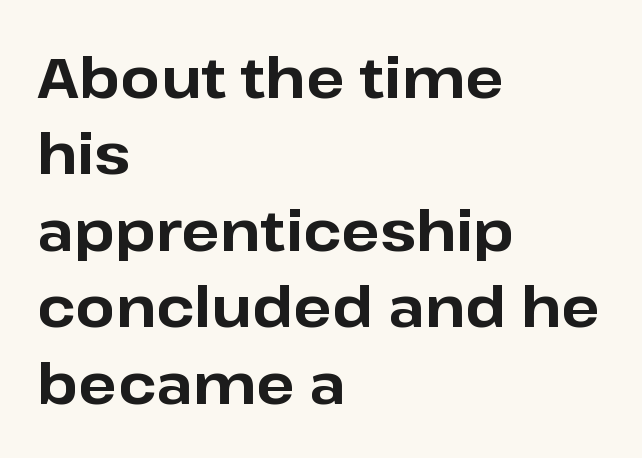
Students, this is bold: see how much ink each stroke carries. Serif or sans? Sans — the stroke terminals are bare. When letters stand straight like this, we call the style roman or upright. Here the designer chose a conventional face with non-uniform glyph widths. These lines are set flush left with a ragged right edge.
